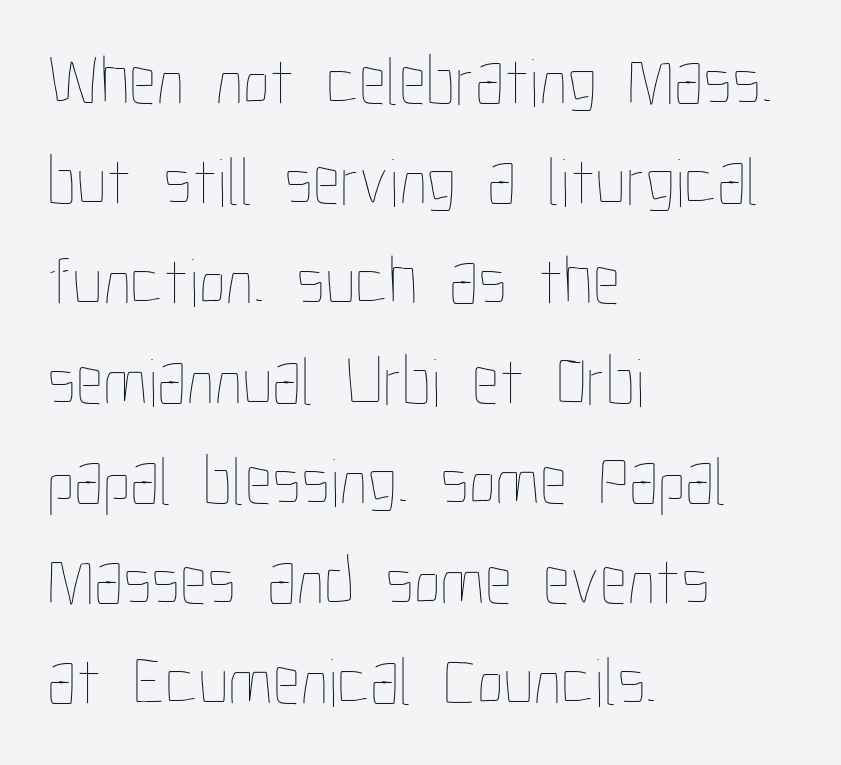
You could not count columns in this text — the font is proportionally spaced. This rendering leaves character spacing at its baseline value. Lines of text with bare space underneath. All the whitespace from short lines collects on the right. Honestly, the row spacing looks completely unremarkable. You can tell it's not italic because the verticals are truly vertical.
